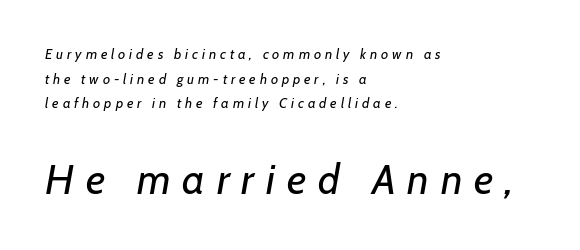
How are the letters spaced? Widely, with obvious added tracking. Italic? Definitely — the glyphs are oblique. The later block is typeset at a bigger size than the earlier block. Varying glyph widths throughout — classic text-font behaviour. Underlining? Definitely not there. The lines in this sample share a left origin and differ only in where they stop.
